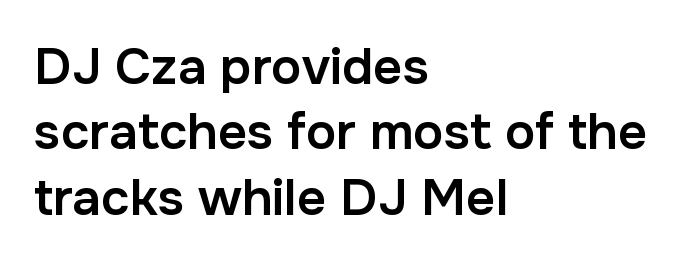
The type is set solid horizontally, with unmodified tracking. The space beneath each line is pristine and unruled. Every stem runs plumb, perpendicular to the baseline. Type style note: lacks serifs. Evenly set lines give the paragraph a standard silhouette. The sample has been set in demibold, a notch under bold.
